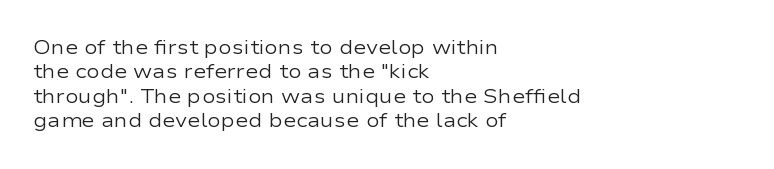
{"italic": "no", "bold": "no", "underline": "no", "align": "left", "line_spacing_ratio": 1.22, "letter_spacing": "normal", "letter_spacing_em": 0.0, "glyph_px": 20}
